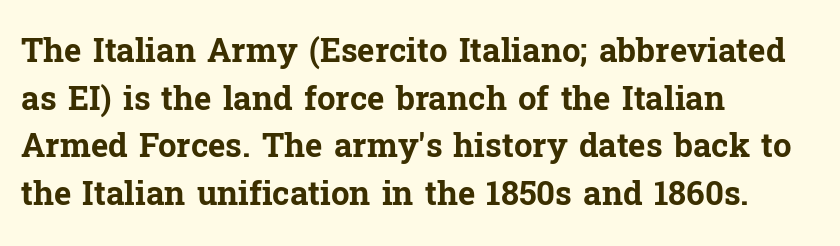
These words are printed bold, with thick strokes throughout. Is the letter spacing exaggerated? No — it looks like the ordinary default. Here the designer chose a conventional face with non-uniform glyph widths. A normal amount of white space separates one row of letters from the next. The type family on display is of the serif kind. Typeset ragged right — the left edge is the straight one.
